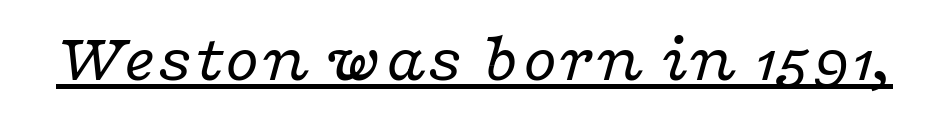
Think of a printed novel: that variable character pitch is what you see here. The glyphs are accompanied by a horizontal stroke just below them. Vertical stems look standard width or narrower in stroke. Check where the strokes stop: tiny serifs finish them off. No extra tracking has been applied to these lines.
